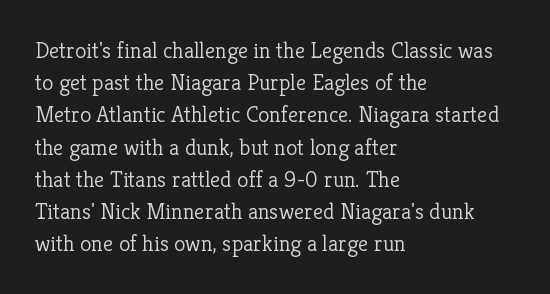
Q: Is the text bold? A: No.
Q: Is the text italic (slanted)? A: No, it is upright.
Q: Is the text underlined? A: No.
Q: How is the paragraph aligned? A: Left-aligned.
Q: Is the spacing between letters normal or unusually wide? A: Normal.
Q: Is the spacing between lines tight, normal or loose? A: Normal.
